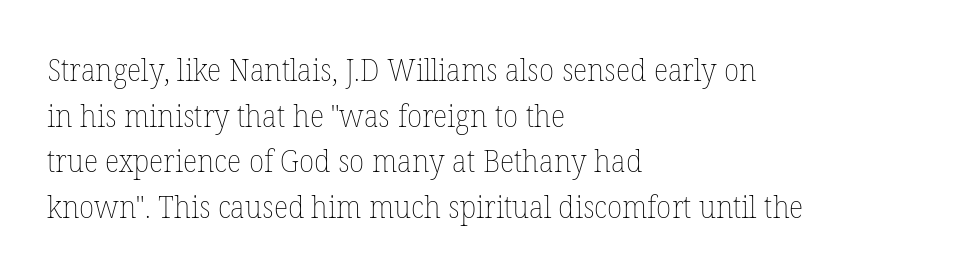
The image shows 31 px thin type, upright; set left-aligned, normal line spacing (1.47x), normal letter spacing, not underlined; low stroke contrast and a medium x-height.
